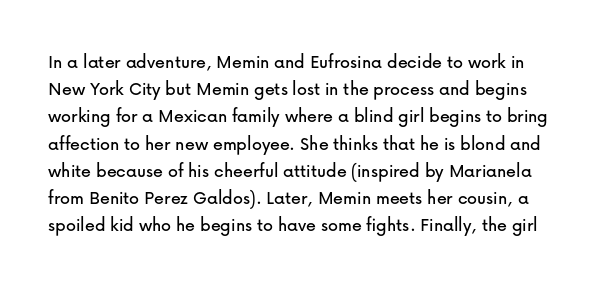
Q: Is the text italic (slanted)? A: No, it is upright.
Q: Is the text underlined? A: No.
Q: Is the spacing between letters normal or unusually wide? A: Normal.
Q: Is the spacing between lines tight, normal or loose? A: Normal.
